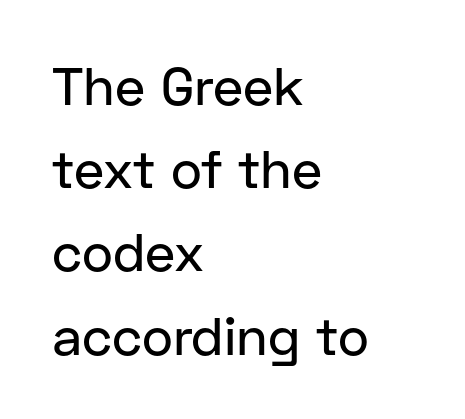
Q: Is the text italic (slanted)? A: No, it is upright.
Q: Is the typeface a serif or a sans-serif typeface? A: Sans-serif.
Q: Is the text underlined? A: No.
Q: How is the paragraph aligned? A: Left-aligned.
Q: Is the spacing between letters normal or unusually wide? A: Normal.
Q: Is the spacing between lines tight, normal or loose? A: Normal.
Q: Width (condensed, normal, or wide)? A: Normal.
Q: Stroke contrast? A: Low.
Q: x-height? A: Medium.
Q: Monospaced? A: No.
